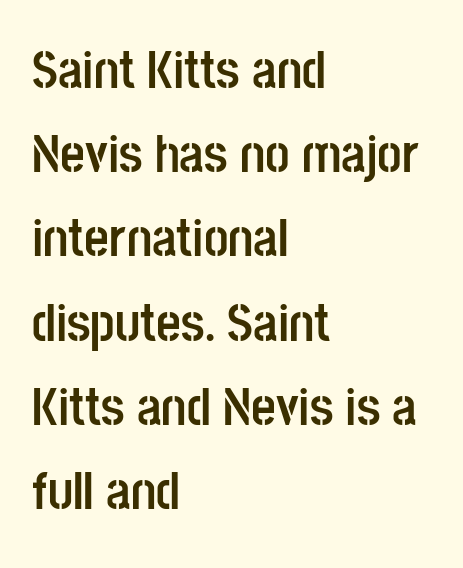
Q: Is the text bold? A: Yes.
Q: Is the text italic (slanted)? A: No, it is upright.
Q: Is the typeface a serif or a sans-serif typeface? A: Sans-serif.
Q: Is the text underlined? A: No.
Q: How is the paragraph aligned? A: Left-aligned.
Q: Is the spacing between letters normal or unusually wide? A: Normal.
Q: Is the spacing between lines tight, normal or loose? A: Normal.
Q: Width (condensed, normal, or wide)? A: Condensed.
Q: Stroke contrast? A: Low.
Q: x-height? A: Large.
Q: Monospaced? A: No.
